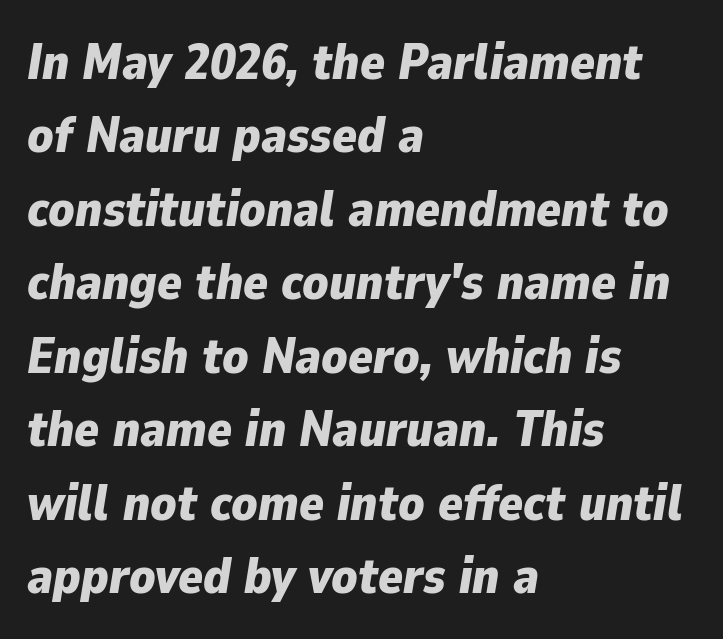
Q: Is the text bold? A: Yes.
Q: Is the text italic (slanted)? A: Yes, it leans right by about 9 degrees.
Q: Is the text underlined? A: No.
Q: How is the paragraph aligned? A: Left-aligned.
Q: Is the spacing between letters normal or unusually wide? A: Normal.
Q: Is the spacing between lines tight, normal or loose? A: Normal.
Q: Width (condensed, normal, or wide)? A: Normal.
Q: Stroke contrast? A: Low.
Q: x-height? A: Medium.
Q: Monospaced? A: No.
